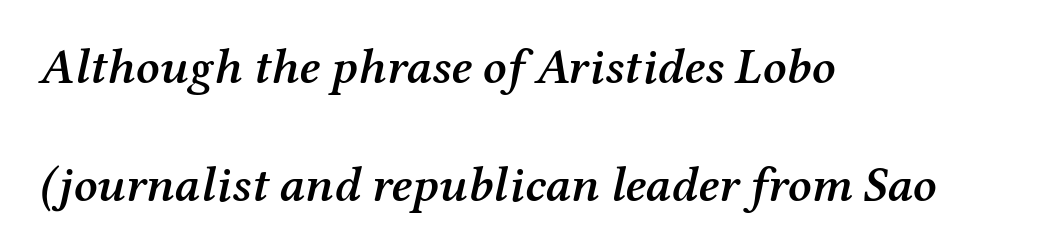
Is this a fixed-width face? No — the glyphs have proportional, varying widths. Check where the strokes stop: tiny serifs finish them off. Honestly, there is no underline to notice here at all. When letters slant like this, we call the style italic. Quick note: interline space is abundant. Is the block centered? No — it sits flush against the left margin.
